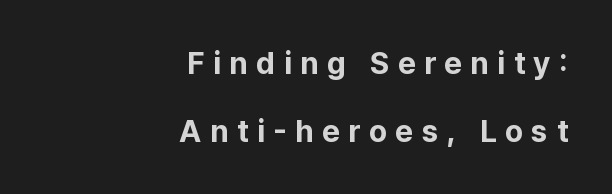
{"serif": "no", "italic": "no", "bold": "yes", "weight": "bold", "width": "normal", "stroke_contrast": "low", "x_height": "medium", "monospaced": "no", "underline": "no", "align": "right", "line_spacing": "loose", "line_spacing_ratio": 2.19, "letter_spacing": "wide", "letter_spacing_em": 0.27, "glyph_px": 31}
